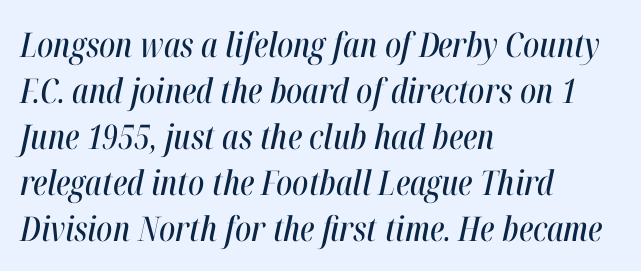
Q: Is the text italic (slanted)? A: Yes, it leans right by about 12 degrees.
Q: Is the text underlined? A: No.
Q: How is the paragraph aligned? A: Left-aligned.
Q: Is the spacing between letters normal or unusually wide? A: Normal.
Q: Is the spacing between lines tight, normal or loose? A: Normal.
Q: Width (condensed, normal, or wide)? A: Condensed.
Q: Stroke contrast? A: High.
Q: x-height? A: Medium.
Q: Monospaced? A: No.
